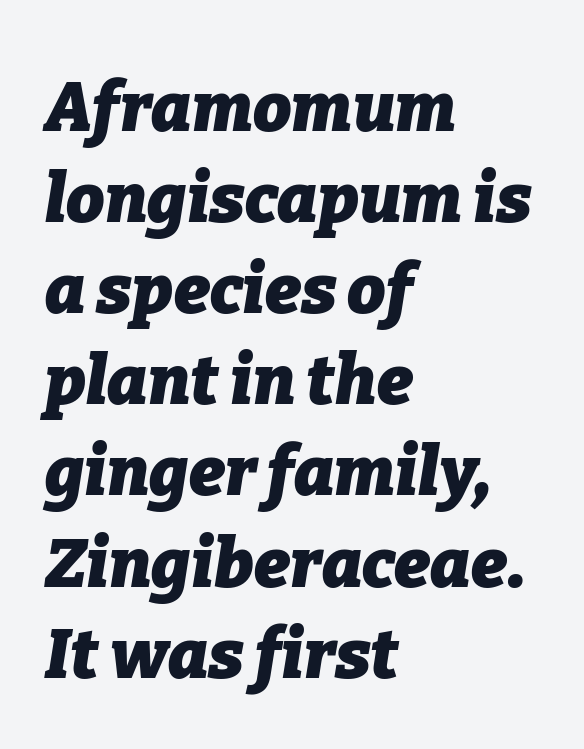
Q: Is the text bold? A: Yes.
Q: Is the text italic (slanted)? A: Yes, it leans right by about 9 degrees.
Q: Is the text underlined? A: No.
Q: How is the paragraph aligned? A: Left-aligned.
Q: Is the spacing between letters normal or unusually wide? A: Normal.
Q: Is the spacing between lines tight, normal or loose? A: Normal.
Q: Width (condensed, normal, or wide)? A: Normal.
Q: Stroke contrast? A: Low.
Q: x-height? A: Medium.
Q: Monospaced? A: No.
